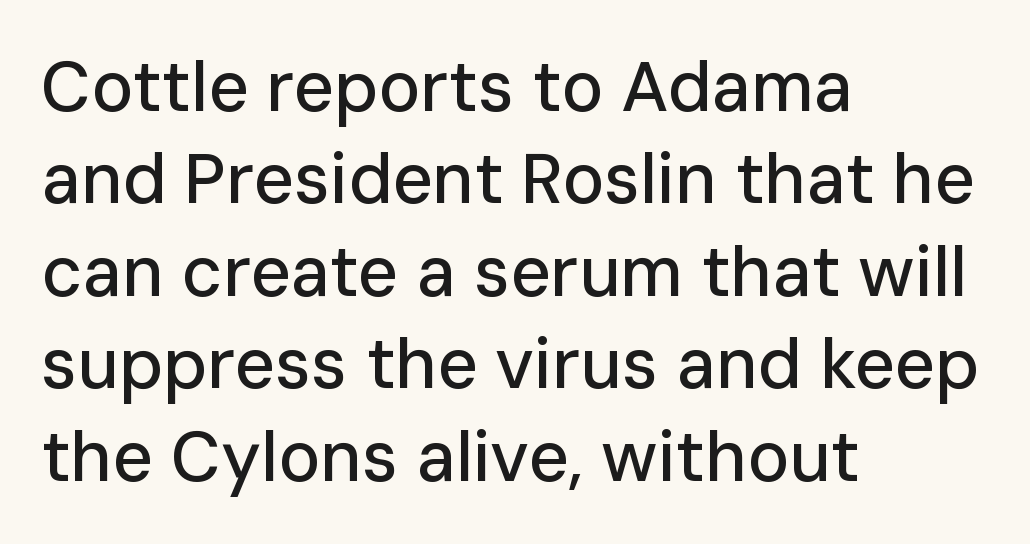
Caption: standard tracking, unaltered. Just letters on the line, the space beneath them empty. If you measured baseline to baseline, you'd find a middling distance. Left-aligned paragraph, ragged on the right. These lines were composed using upright roman letters.
